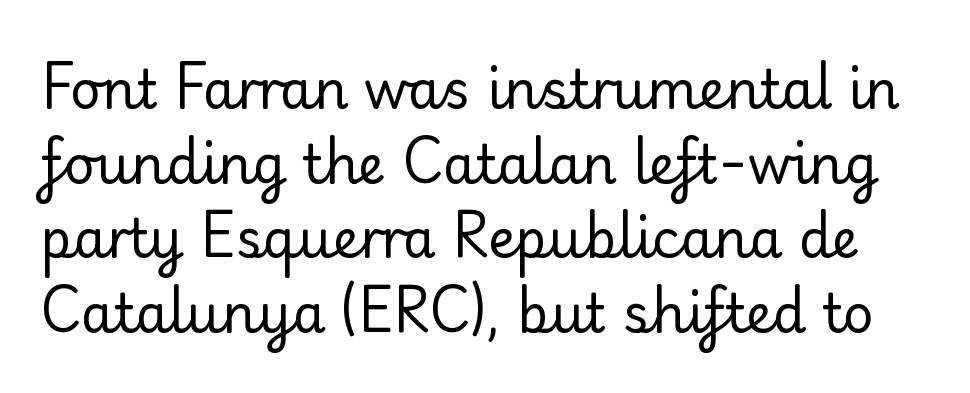
The passage shown is not bold in any degree. The letters stand upright; this is a roman face. Think of a printed novel: that variable character pitch is what you see here. This is sans-serif lettering, the kind often seen on screens and signage. Normally led — the rows are evenly, conventionally spaced.
